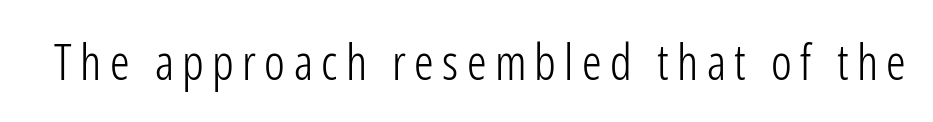
The image shows 49 px light, condensed sans-serif type, upright; set not underlined; low stroke contrast and a medium x-height.
